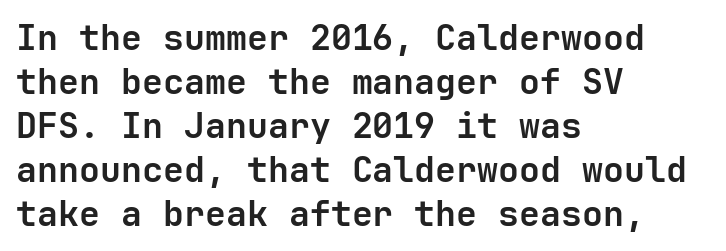
Q: Is the text bold? A: Yes.
Q: Is the text italic (slanted)? A: No, it is upright.
Q: Is the typeface a serif or a sans-serif typeface? A: Sans-serif.
Q: Is the text underlined? A: No.
Q: How is the paragraph aligned? A: Left-aligned.
Q: Is the spacing between letters normal or unusually wide? A: Normal.
Q: Is the spacing between lines tight, normal or loose? A: Normal.
Q: Width (condensed, normal, or wide)? A: Normal.
Q: Stroke contrast? A: Low.
Q: x-height? A: Medium.
